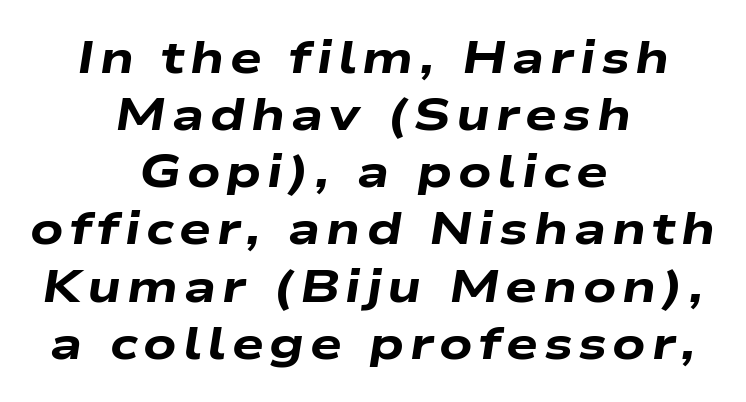
The image shows 45 px heavy, wide type, italic (leaning right); set centered, normal line spacing (1.27x), not underlined; low stroke contrast and a medium x-height.
